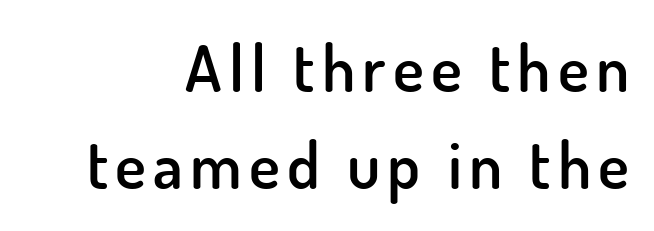
Q: Is the text bold? A: Semi-bold.
Q: Is the text italic (slanted)? A: No, it is upright.
Q: Is the typeface a serif or a sans-serif typeface? A: Sans-serif.
Q: Is the text underlined? A: No.
Q: How is the paragraph aligned? A: Right-aligned.
Q: Is the spacing between lines tight, normal or loose? A: Normal.
Q: Width (condensed, normal, or wide)? A: Normal.
Q: Stroke contrast? A: Low.
Q: x-height? A: Small.
Q: Monospaced? A: No.
